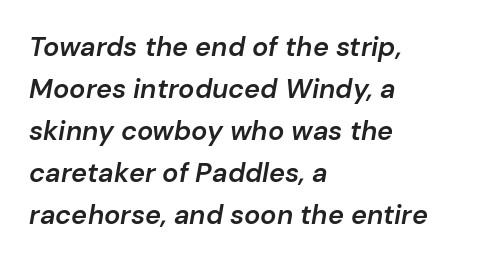
Honestly, the letter spacing is just normal — you wouldn't notice it. Italic: yes, the glyphs are oblique. As a designer I'd log this as weight 600, semibold. In terms of leading, this rendering sits right in the middle. The space beneath each line is pristine and unruled.
